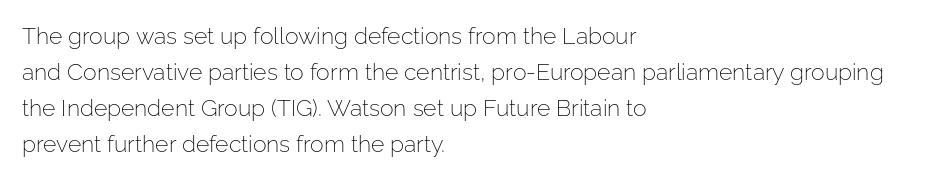
Q: Is the text bold? A: No.
Q: Is the text italic (slanted)? A: No, it is upright.
Q: Is the text underlined? A: No.
Q: How is the paragraph aligned? A: Left-aligned.
Q: Is the spacing between letters normal or unusually wide? A: Normal.
Q: Is the spacing between lines tight, normal or loose? A: Normal.
